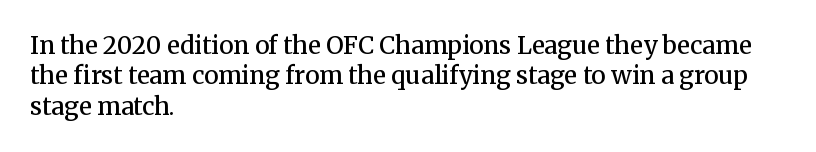
The paragraph shown leans on its left margin. A bit beefed up — I'd call it semibold rather than bold. The area under the type is left untouched. The horizontal fit of the characters is conventional and even. Students, observe: this is what conventionally led text looks like.
